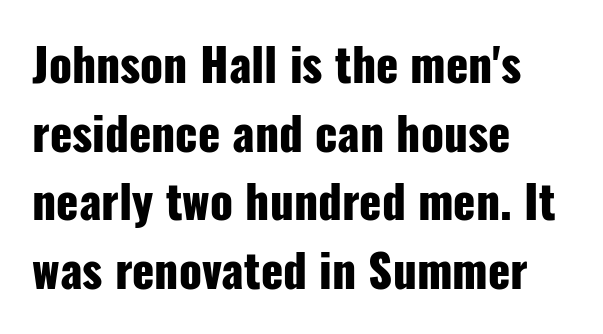
The image shows 46 px heavy, condensed sans-serif type, upright; set left-aligned, normal line spacing (1.49x), normal letter spacing, not underlined; low stroke contrast and a medium x-height.
